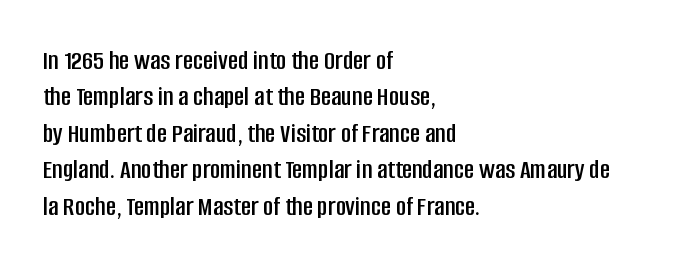
Q: Is the text italic (slanted)? A: No, it is upright.
Q: Is the typeface a serif or a sans-serif typeface? A: Sans-serif.
Q: Is the text underlined? A: No.
Q: How is the paragraph aligned? A: Left-aligned.
Q: Is the spacing between letters normal or unusually wide? A: Normal.
Q: Is the spacing between lines tight, normal or loose? A: Normal.
Q: Width (condensed, normal, or wide)? A: Condensed.
Q: Stroke contrast? A: Low.
Q: x-height? A: Large.
Q: Monospaced? A: No.
